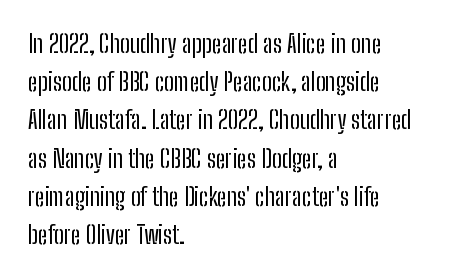
The glyphs are unaccompanied by any horizontal stroke below them. Posture: vertical. These lines keep a tight, regular rhythm from letter to letter. Interline gaps are of average width in this sample. The paragraph shown leans on its left margin.
